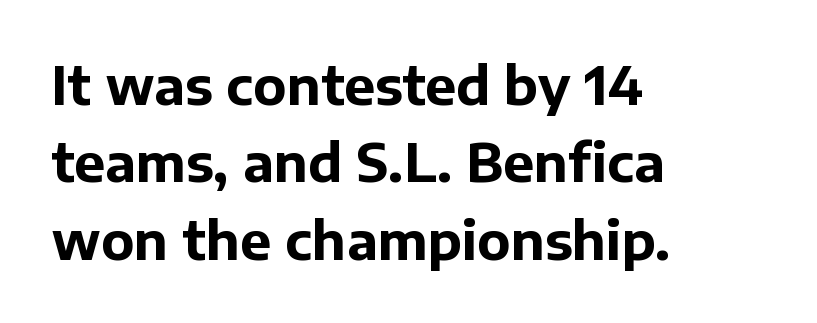
The image shows 52 px bold sans-serif type, upright; set left-aligned, normal line spacing (1.49x), normal letter spacing, not underlined; low stroke contrast and a medium x-height.
